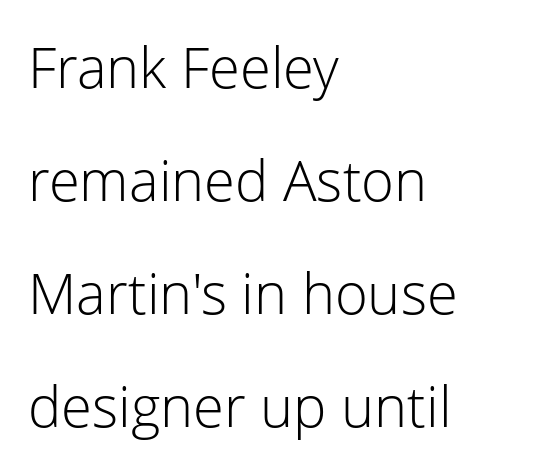
This sample uses plain, unmodified letter spacing. You could fit nearly another row in the gap between these rows. The compositor pushed each line to the left boundary. A roman cut, with each character standing at attention. The glyphs in this specimen are sans serif. The letters look calm and open, with moderate or lighter stems.
